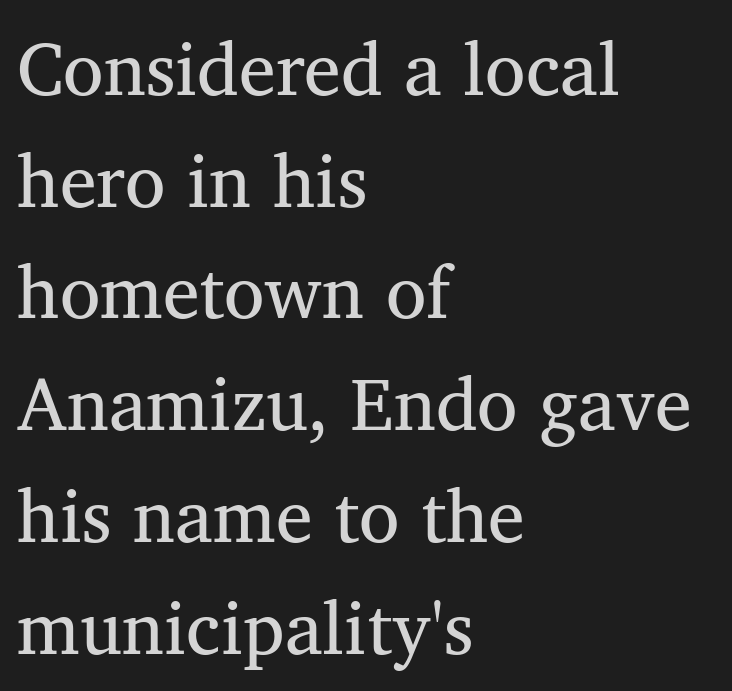
Q: Is the text bold? A: No.
Q: Is the typeface a serif or a sans-serif typeface? A: Serif.
Q: Is the text underlined? A: No.
Q: How is the paragraph aligned? A: Left-aligned.
Q: Is the spacing between letters normal or unusually wide? A: Normal.
Q: Is the spacing between lines tight, normal or loose? A: Normal.
Q: Width (condensed, normal, or wide)? A: Normal.
Q: Stroke contrast? A: Medium.
Q: x-height? A: Medium.
Q: Monospaced? A: No.
